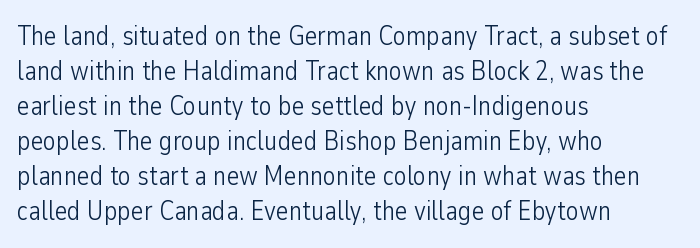
{"italic": "no", "bold": "no", "underline": "no", "align": "left", "line_spacing": "normal", "line_spacing_ratio": 1.3, "letter_spacing": "normal", "letter_spacing_em": 0.0, "glyph_px": 27}
